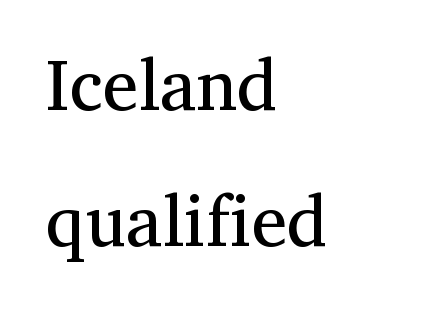
The font sits on the lighter half of the weight spectrum, regular included. The face used here is proportionally spaced, like ordinary book or web type. Is this a sans? No — the strokes have serifs. How are the letters spaced? Ordinarily, with no added tracking. If you drew a line through each stem, it would be perfectly vertical.
